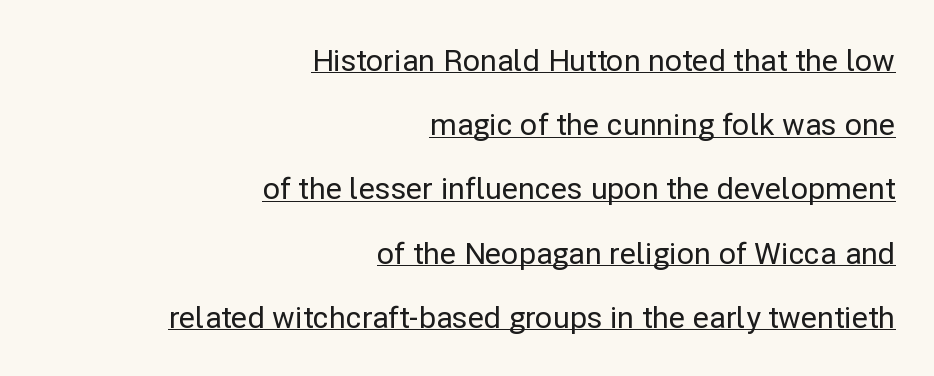
Interline gaps are noticeably wide in this sample. If you drew a ruler down the right edge, every line would touch it. Students, observe the line beneath the letters — that is underlining. The letters advance in unequal steps, a hallmark of proportional type. Each letter's strokes conclude bluntly, with no projecting serifs. The letters sit at their default tracking, neither squeezed nor spread.
